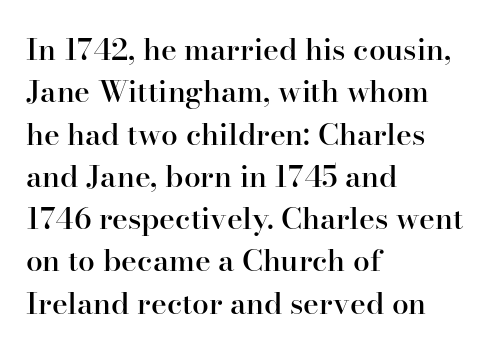
The image shows 30 px semibold serif type, upright; set left-aligned, normal line spacing (1.41x), normal letter spacing, not underlined; high stroke contrast and a small x-height.
